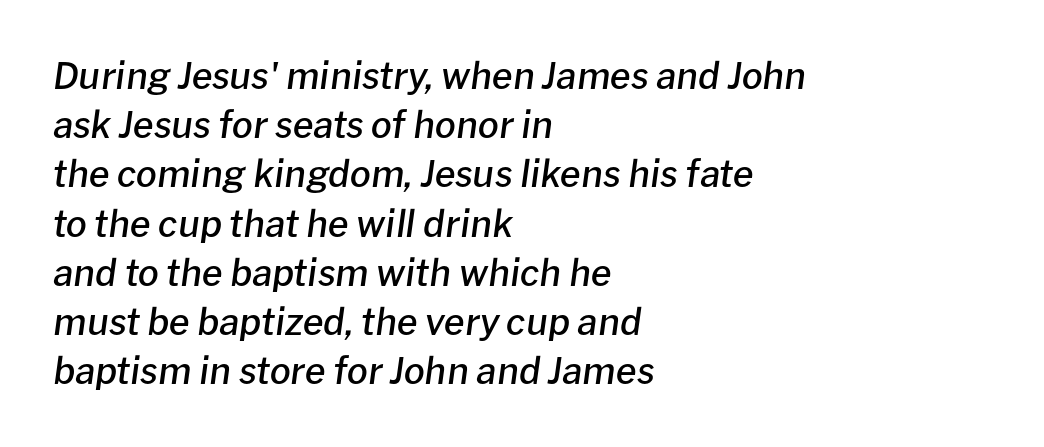
Q: Is the text bold? A: Semi-bold.
Q: Is the text italic (slanted)? A: Yes, it leans right by about 8 degrees.
Q: Is the text underlined? A: No.
Q: How is the paragraph aligned? A: Left-aligned.
Q: Is the spacing between letters normal or unusually wide? A: Normal.
Q: Is the spacing between lines tight, normal or loose? A: Normal.
Q: Width (condensed, normal, or wide)? A: Normal.
Q: Stroke contrast? A: Low.
Q: x-height? A: Medium.
Q: Monospaced? A: No.
